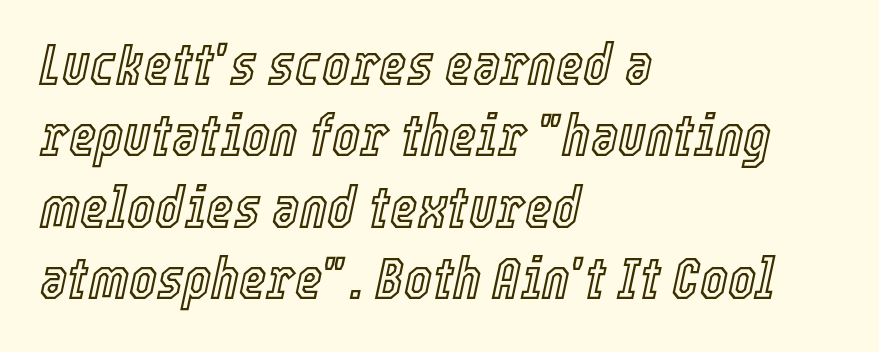
{"italic": "yes", "lean": "right", "slant_degrees": 12, "width": "condensed", "x_height": "medium", "monospaced": "no", "underline": "no", "align": "left", "line_spacing_ratio": 1.21, "letter_spacing": "normal", "letter_spacing_em": 0.0, "glyph_px": 59}
